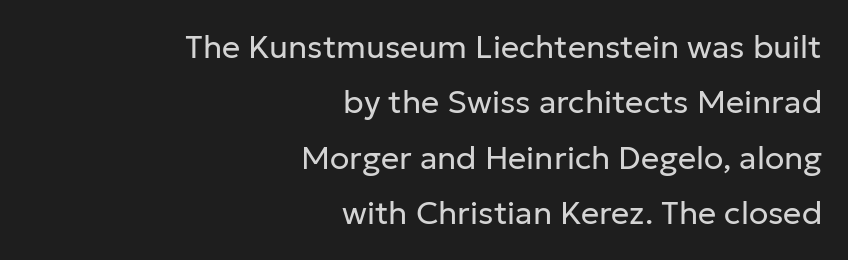
The image shows 32 px regular-weight sans-serif type, upright; set right-aligned, line spacing 1.73x, normal letter spacing, not underlined; low stroke contrast and a medium x-height.
